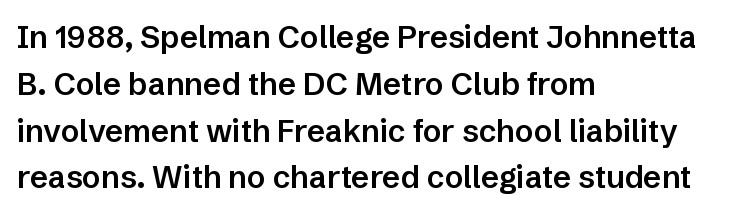
Q: Is the text bold? A: Semi-bold.
Q: Is the text italic (slanted)? A: No, it is upright.
Q: Is the typeface a serif or a sans-serif typeface? A: Sans-serif.
Q: Is the text underlined? A: No.
Q: How is the paragraph aligned? A: Left-aligned.
Q: Is the spacing between letters normal or unusually wide? A: Normal.
Q: Is the spacing between lines tight, normal or loose? A: Normal.
Q: Width (condensed, normal, or wide)? A: Normal.
Q: Stroke contrast? A: Low.
Q: x-height? A: Medium.
Q: Monospaced? A: No.
